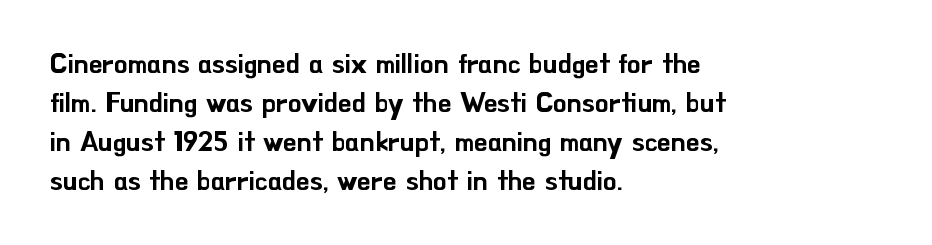
Q: Is the text italic (slanted)? A: No, it is upright.
Q: Is the text underlined? A: No.
Q: How is the paragraph aligned? A: Left-aligned.
Q: Is the spacing between letters normal or unusually wide? A: Normal.
Q: Is the spacing between lines tight, normal or loose? A: Normal.
